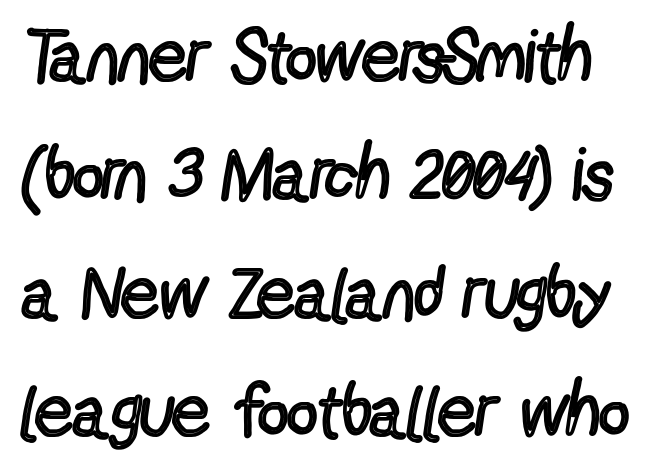
Q: Is the text bold? A: No.
Q: Is the typeface a serif or a sans-serif typeface? A: Sans-serif.
Q: Is the text underlined? A: No.
Q: Is the spacing between letters normal or unusually wide? A: Normal.
Q: Is the spacing between lines tight, normal or loose? A: Normal.
Q: Width (condensed, normal, or wide)? A: Condensed.
Q: x-height? A: Medium.
Q: Monospaced? A: No.
